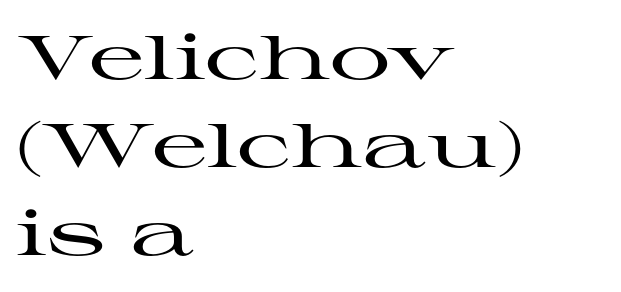
Between one letter and the next there's only the usual sliver of space. The font's upright variant was chosen for this text. This sample is left-justified, so line endings fall wherever the words run out. The type family on display is of the serif kind. Character widths vary here, with narrow letters taking less room than wide ones. Anything drawn beneath the words? Only blank space.
